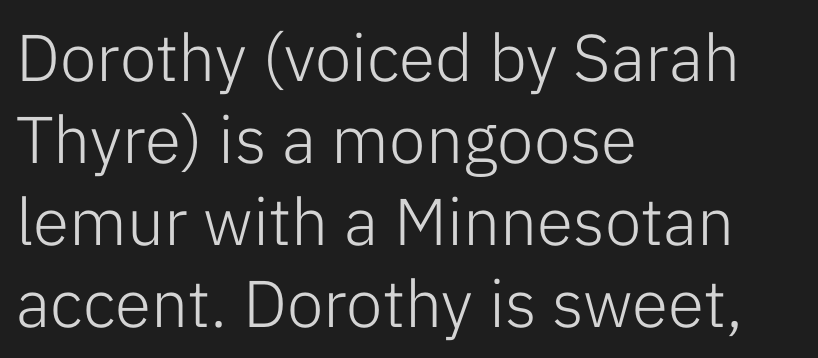
Q: Is the text bold? A: No.
Q: Is the text italic (slanted)? A: No, it is upright.
Q: Is the typeface a serif or a sans-serif typeface? A: Sans-serif.
Q: Is the text underlined? A: No.
Q: How is the paragraph aligned? A: Left-aligned.
Q: Is the spacing between letters normal or unusually wide? A: Normal.
Q: Width (condensed, normal, or wide)? A: Normal.
Q: Stroke contrast? A: Low.
Q: x-height? A: Medium.
Q: Monospaced? A: No.
